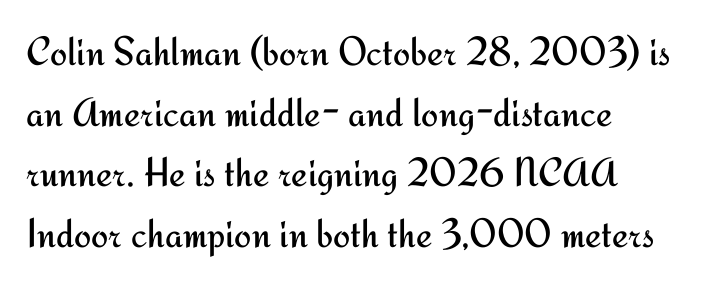
{"serif": "no", "italic": "no", "bold": "no", "weight": "regular", "width": "normal", "stroke_contrast": "medium", "x_height": "small", "monospaced": "no", "underline": "no", "align": "left", "line_spacing": "normal", "line_spacing_ratio": 1.48, "letter_spacing": "normal", "letter_spacing_em": 0.0, "glyph_px": 41}
